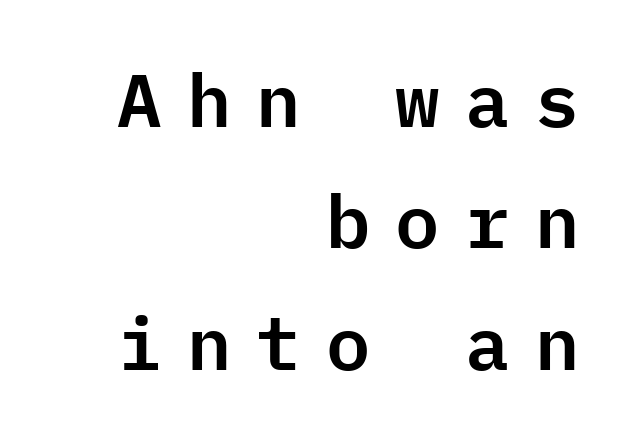
The image shows 74 px sans-serif type, upright, monospaced; set right-aligned, normal line spacing (1.64x), unusually wide letter spacing (+0.34 em), not underlined; low stroke contrast and a medium x-height.
